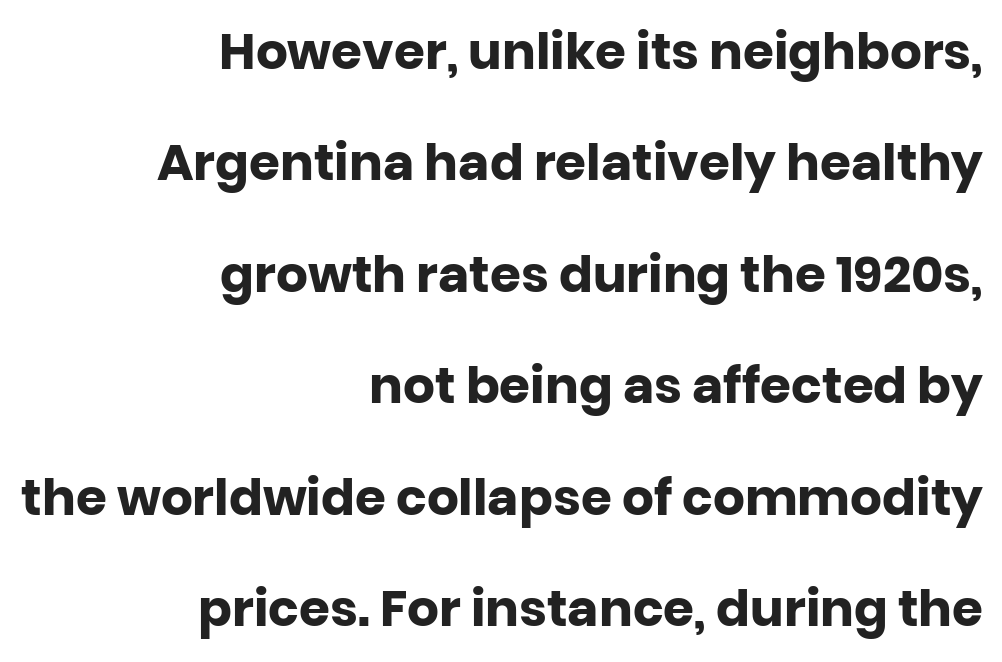
Q: Is the text bold? A: Yes.
Q: Is the text italic (slanted)? A: No, it is upright.
Q: Is the typeface a serif or a sans-serif typeface? A: Sans-serif.
Q: Is the text underlined? A: No.
Q: How is the paragraph aligned? A: Right-aligned.
Q: Is the spacing between letters normal or unusually wide? A: Normal.
Q: Is the spacing between lines tight, normal or loose? A: Loose.
Q: Width (condensed, normal, or wide)? A: Normal.
Q: Stroke contrast? A: Low.
Q: x-height? A: Large.
Q: Monospaced? A: No.
